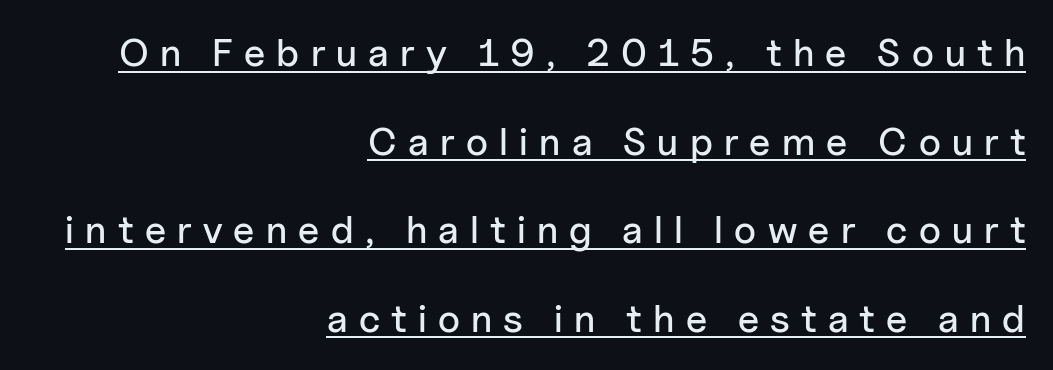
Q: Is the text italic (slanted)? A: No, it is upright.
Q: Is the typeface a serif or a sans-serif typeface? A: Sans-serif.
Q: Is the text underlined? A: Yes.
Q: How is the paragraph aligned? A: Right-aligned.
Q: Is the spacing between letters normal or unusually wide? A: Unusually wide.
Q: Is the spacing between lines tight, normal or loose? A: Loose.
Q: Width (condensed, normal, or wide)? A: Normal.
Q: Stroke contrast? A: Low.
Q: x-height? A: Medium.
Q: Monospaced? A: No.
